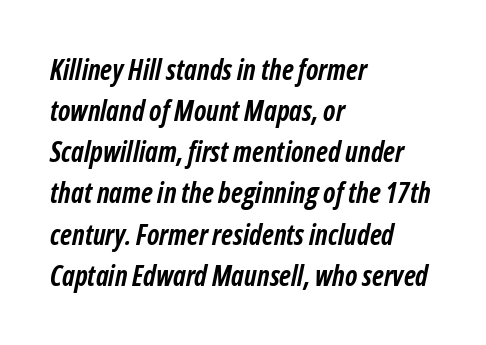
The image shows 28 px semibold, condensed type, italic (leaning right); set left-aligned, normal line spacing (1.47x), normal letter spacing, not underlined; low stroke contrast and a medium x-height.
